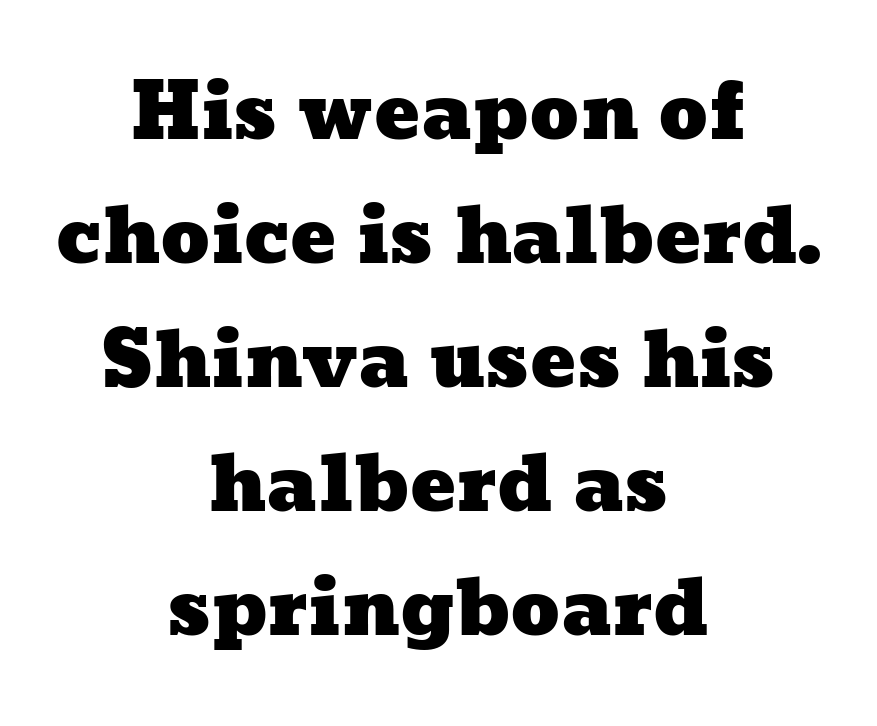
{"width": "wide", "stroke_contrast": "low", "x_height": "medium", "monospaced": "no", "underline": "no", "align": "center", "line_spacing": "normal", "line_spacing_ratio": 1.63, "letter_spacing": "normal", "letter_spacing_em": 0.0, "glyph_px": 76}
